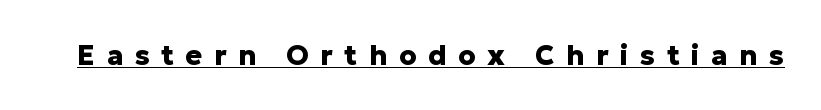
Q: Is the text bold? A: Yes.
Q: Is the text italic (slanted)? A: No, it is upright.
Q: Is the typeface a serif or a sans-serif typeface? A: Sans-serif.
Q: Is the text underlined? A: Yes.
Q: Is the spacing between letters normal or unusually wide? A: Unusually wide.
Q: Width (condensed, normal, or wide)? A: Normal.
Q: Stroke contrast? A: Low.
Q: x-height? A: Medium.
Q: Monospaced? A: No.
